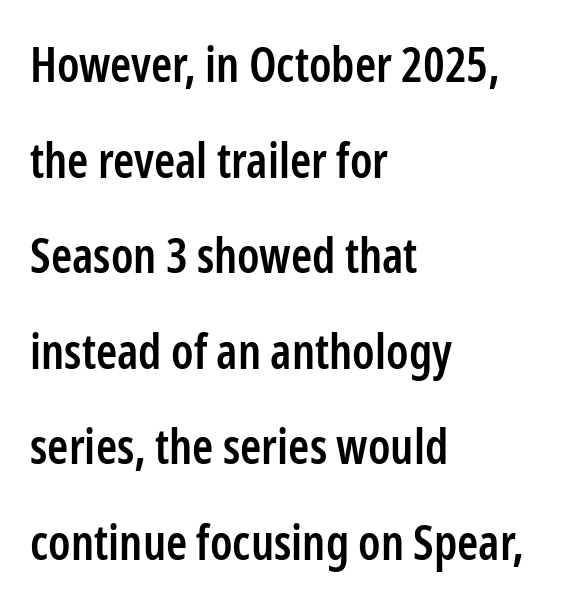
Nope, not italic — everything's standing straight. In terms of letterspacing, this is plain default setting. Look at the bottom of the vertical strokes: they stop flat, with no serifs. Where is the straight margin? On the left. Beneath every word, the page is bare.
